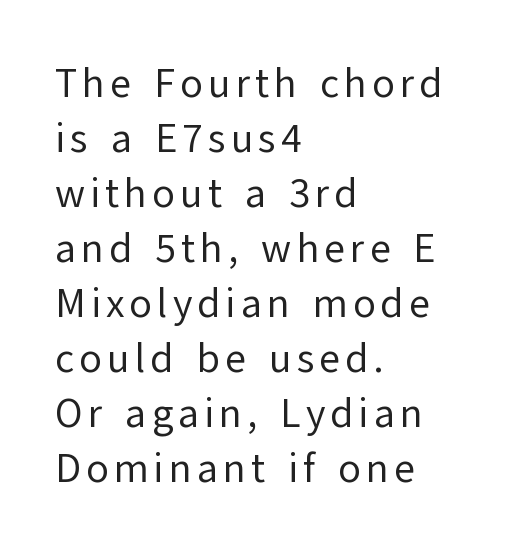
{"serif": "no", "italic": "no", "bold": "no", "weight": "regular", "width": "normal", "stroke_contrast": "low", "x_height": "medium", "monospaced": "no", "underline": "no", "align": "left", "line_spacing": "normal", "line_spacing_ratio": 1.34, "glyph_px": 41}
